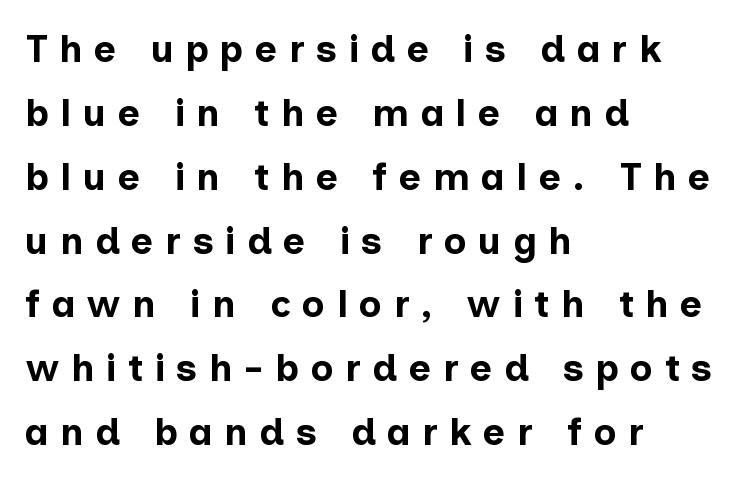
Q: Is the text bold? A: Yes.
Q: Is the text italic (slanted)? A: No, it is upright.
Q: Is the typeface a serif or a sans-serif typeface? A: Sans-serif.
Q: Is the text underlined? A: No.
Q: How is the paragraph aligned? A: Left-aligned.
Q: Is the spacing between letters normal or unusually wide? A: Unusually wide.
Q: Is the spacing between lines tight, normal or loose? A: Normal.
Q: Width (condensed, normal, or wide)? A: Normal.
Q: Stroke contrast? A: Low.
Q: x-height? A: Medium.
Q: Monospaced? A: No.
